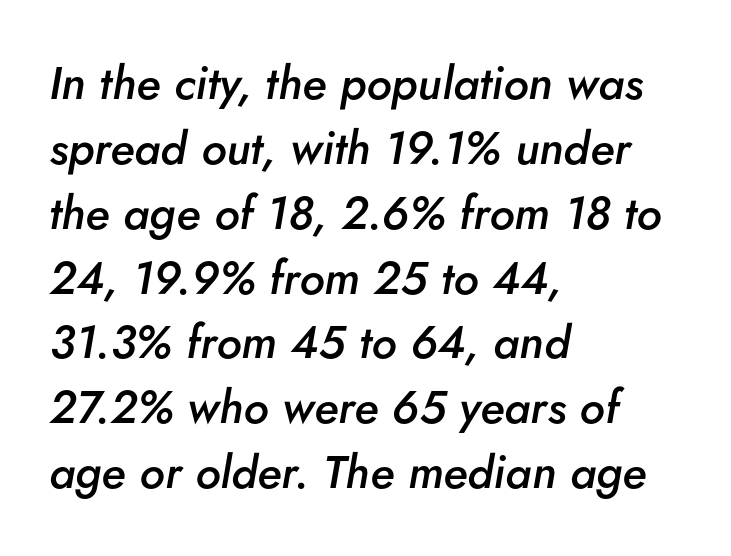
Has an underline been added? It has not. The face used here is a semibold: visibly heavier than regular, lighter than bold. A classic flush-left, rag-right setting is used for this passage. You could not count columns in this text — the font is proportionally spaced.
